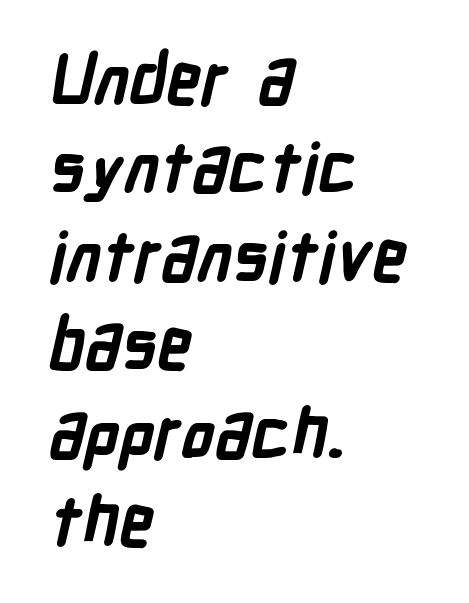
{"serif": "no", "bold": "yes", "weight": "bold", "width": "condensed", "stroke_contrast": "low", "x_height": "medium", "monospaced": "no", "underline": "no", "align": "left", "line_spacing": "normal", "line_spacing_ratio": 1.3, "letter_spacing": "normal", "letter_spacing_em": 0.0, "glyph_px": 68}
